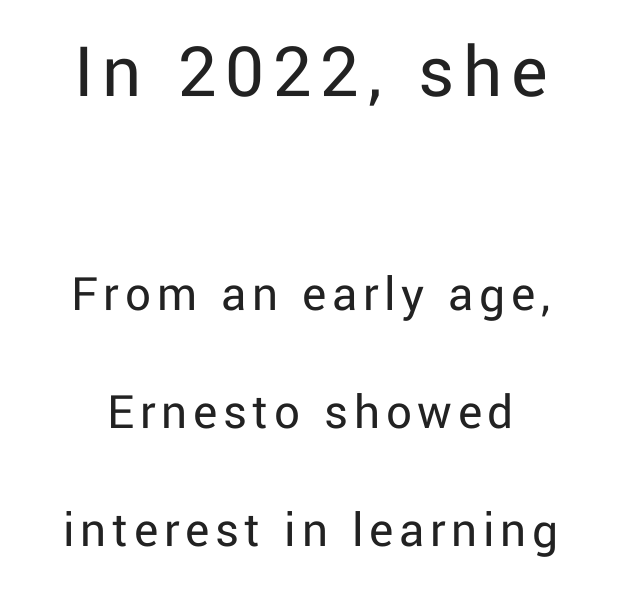
The image shows 77 px regular-weight sans-serif type, upright; set centered, loose line spacing (2.31x), not underlined; the first (top) block is 1.51x larger; low stroke contrast and a medium x-height.
